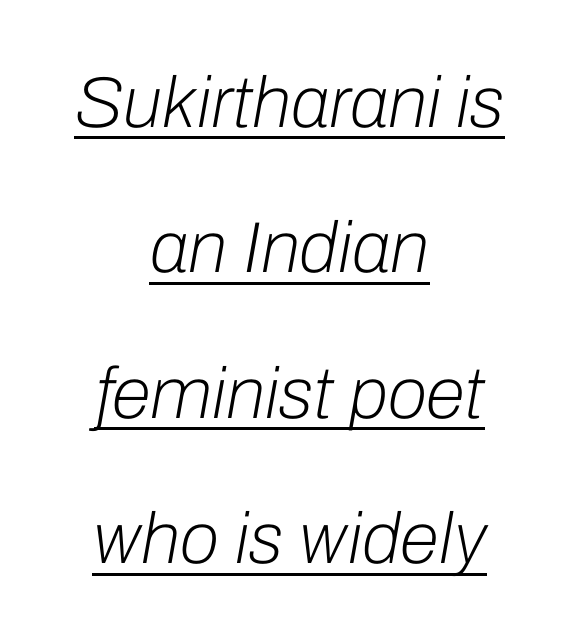
Stems and bowls with no extra thickness — not bold. This rendering uses center alignment, leaving both contours irregular but symmetric. This block would shrink considerably if given ordinary leading; it's expanded now. Here the glyphs are tracked normally, forming tight word shapes.
